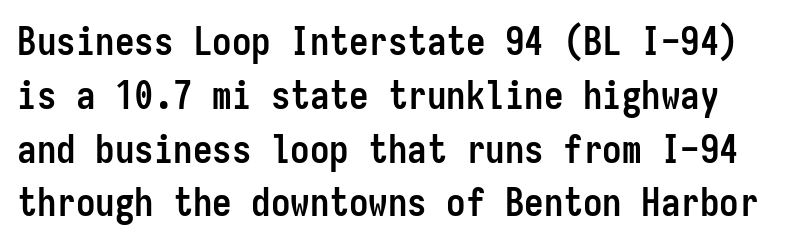
Vertically, the passage feels balanced, rows spaced as you'd expect. The glyphs in this specimen are sans serif. Descenders are the only things crossing below the line. The gaps between neighbouring characters are ordinary and unremarkable. Emphasis by weight is at full strength: bold.
